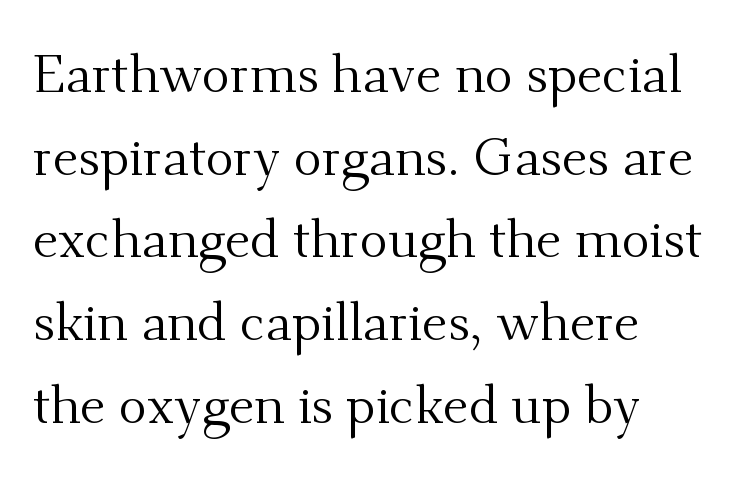
The image shows 53 px regular-weight serif type, upright; set left-aligned, normal line spacing (1.56x), normal letter spacing, not underlined; medium stroke contrast and a small x-height.
